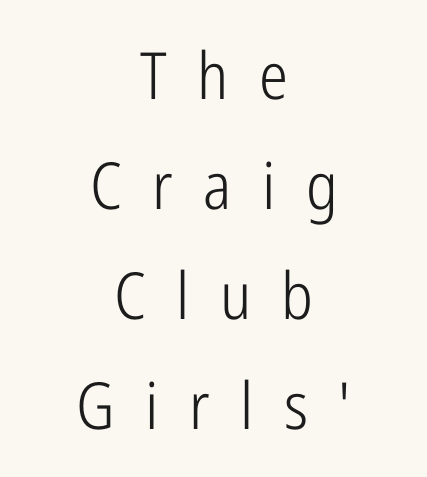
Q: Is the text bold? A: No.
Q: Is the text italic (slanted)? A: No, it is upright.
Q: Is the typeface a serif or a sans-serif typeface? A: Sans-serif.
Q: Is the text underlined? A: No.
Q: How is the paragraph aligned? A: Centered.
Q: Is the spacing between letters normal or unusually wide? A: Unusually wide.
Q: Is the spacing between lines tight, normal or loose? A: Normal.
Q: Width (condensed, normal, or wide)? A: Condensed.
Q: Stroke contrast? A: Low.
Q: x-height? A: Medium.
Q: Monospaced? A: No.
